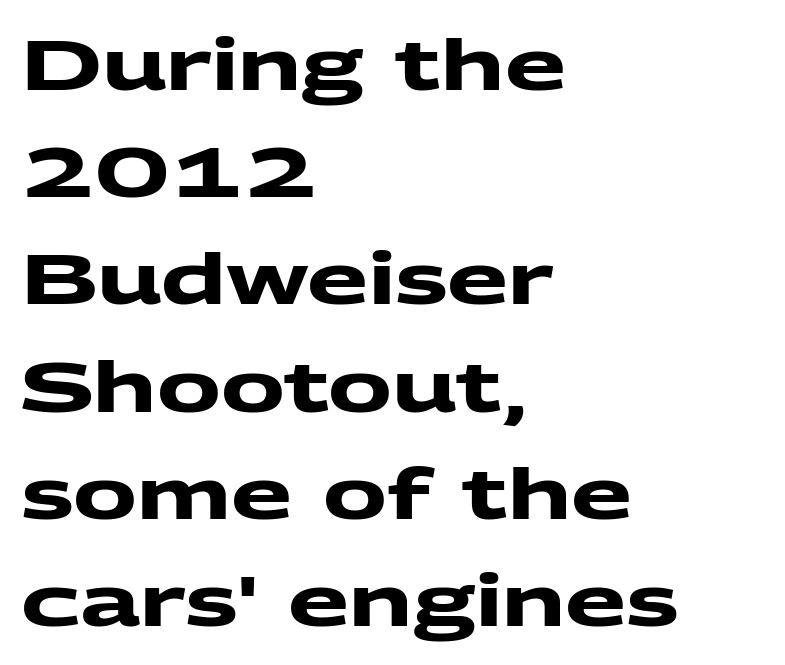
{"serif": "no", "bold": "yes", "weight": "heavy", "width": "wide", "stroke_contrast": "medium", "x_height": "medium", "monospaced": "no", "underline": "no", "align": "left", "line_spacing": "normal", "line_spacing_ratio": 1.51, "letter_spacing": "normal", "letter_spacing_em": 0.0, "glyph_px": 71}
